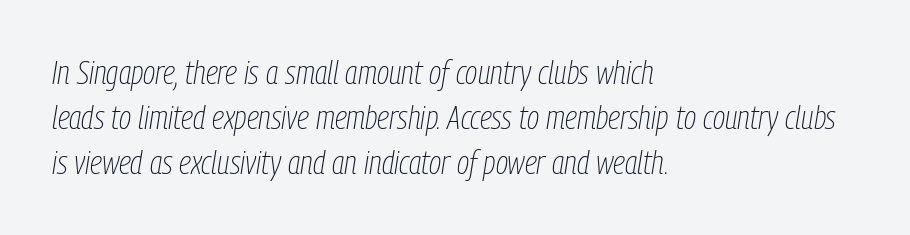
Q: Is the text bold? A: No.
Q: Is the text italic (slanted)? A: Yes, it leans right by about 9 degrees.
Q: Is the text underlined? A: No.
Q: How is the paragraph aligned? A: Left-aligned.
Q: Is the spacing between letters normal or unusually wide? A: Normal.
Q: Is the spacing between lines tight, normal or loose? A: Normal.
Q: Width (condensed, normal, or wide)? A: Condensed.
Q: Stroke contrast? A: Low.
Q: x-height? A: Medium.
Q: Monospaced? A: No.
